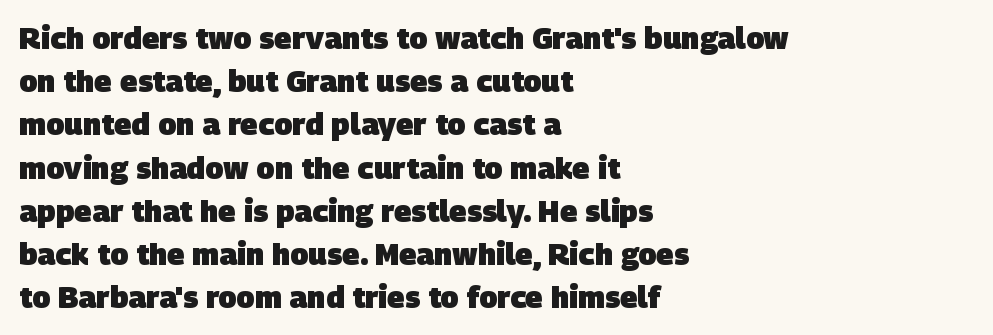
Q: Is the text bold? A: Yes.
Q: Is the typeface a serif or a sans-serif typeface? A: Sans-serif.
Q: Is the text underlined? A: No.
Q: How is the paragraph aligned? A: Left-aligned.
Q: Is the spacing between letters normal or unusually wide? A: Normal.
Q: Is the spacing between lines tight, normal or loose? A: Normal.
Q: Width (condensed, normal, or wide)? A: Normal.
Q: Stroke contrast? A: Low.
Q: x-height? A: Large.
Q: Monospaced? A: No.
